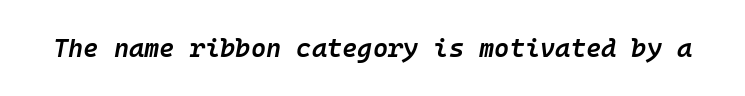
{"italic": "yes", "lean": "right", "slant_degrees": 10, "bold": "semi", "underline": "no", "letter_spacing": "normal", "letter_spacing_em": 0.0, "glyph_px": 26}
